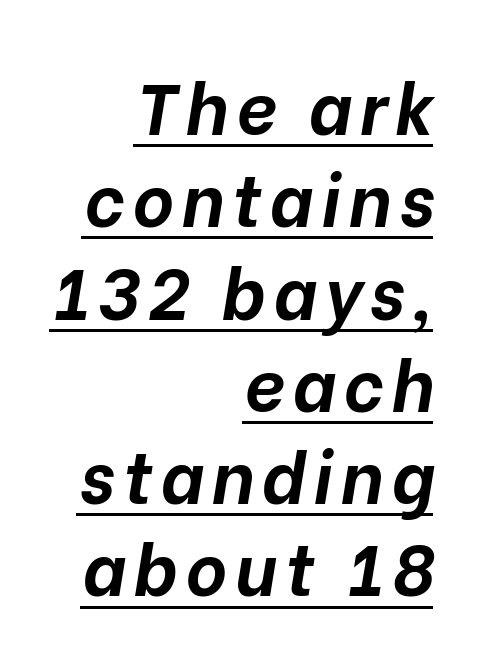
Q: Is the text bold? A: Yes.
Q: Is the text italic (slanted)? A: Yes, it leans right by about 10 degrees.
Q: Is the text underlined? A: Yes.
Q: How is the paragraph aligned? A: Right-aligned.
Q: Is the spacing between lines tight, normal or loose? A: Normal.
Q: Width (condensed, normal, or wide)? A: Normal.
Q: Stroke contrast? A: Low.
Q: x-height? A: Medium.
Q: Monospaced? A: No.
